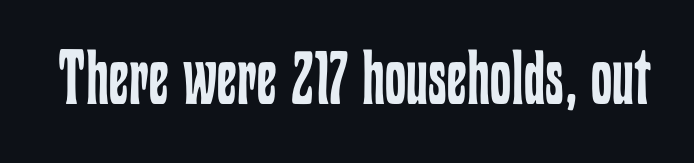
The image shows 76 px regular-weight, condensed type, upright; set normal letter spacing, not underlined; low stroke contrast and a medium x-height.
